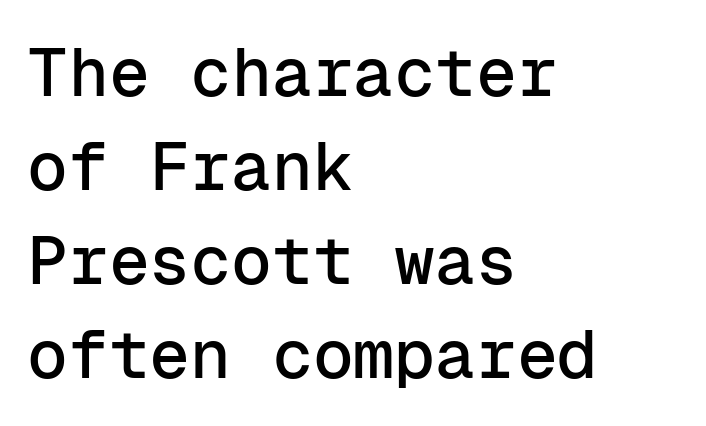
{"serif": "no", "italic": "no", "width": "normal", "stroke_contrast": "low", "x_height": "medium", "monospaced": "yes", "underline": "no", "align": "left", "line_spacing": "normal", "line_spacing_ratio": 1.38, "letter_spacing": "normal", "letter_spacing_em": 0.0, "glyph_px": 68}
